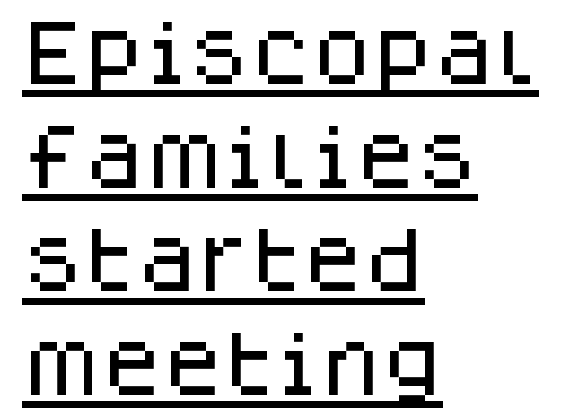
This sample has the flowing, uneven cadence of proportional lettering. The horizontal fit of the characters is conventional and even. Caption: lettering with a line underneath. Typeset ragged right — the left edge is the straight one. Is this a sans? Yes — the strokes have no serifs.
